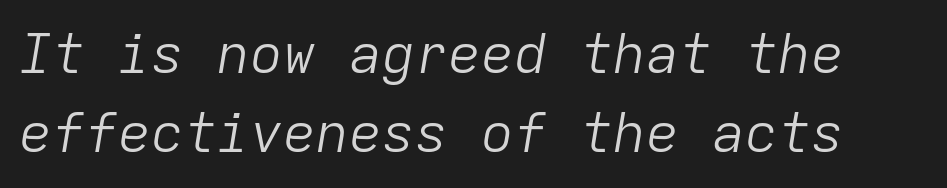
{"italic": "yes", "lean": "right", "slant_degrees": 9, "bold": "no", "weight": "light", "width": "normal", "stroke_contrast": "low", "x_height": "medium", "monospaced": "yes", "underline": "no", "line_spacing": "normal", "line_spacing_ratio": 1.44, "letter_spacing": "normal", "letter_spacing_em": 0.0, "glyph_px": 55}
